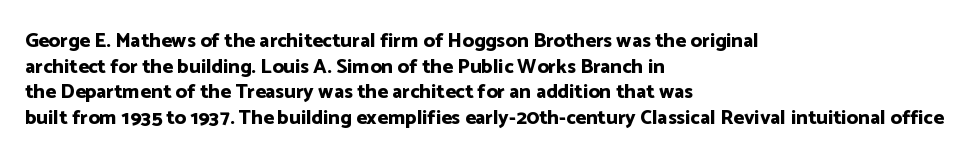
{"italic": "no", "bold": "yes", "underline": "no", "align": "left", "line_spacing": "normal", "line_spacing_ratio": 1.28, "letter_spacing": "normal", "letter_spacing_em": 0.0, "glyph_px": 20}
